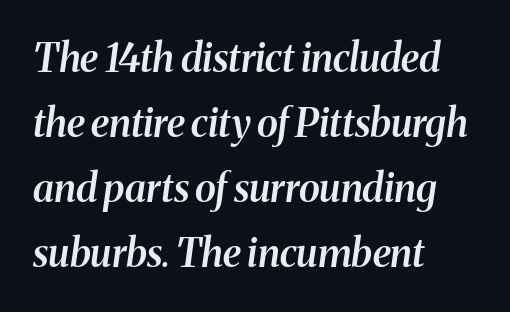
The image shows 39 px semibold serif type, italic (leaning right); set left-aligned, normal line spacing (1.67x), normal letter spacing, not underlined; medium stroke contrast and a medium x-height.
